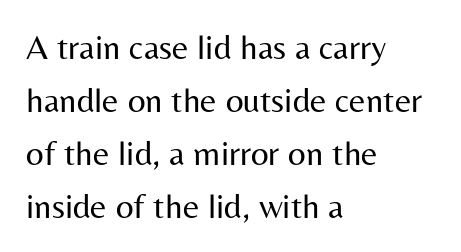
{"serif": "no", "italic": "no", "bold": "no", "weight": "regular", "width": "normal", "stroke_contrast": "medium", "x_height": "medium", "monospaced": "no", "underline": "no", "align": "left", "line_spacing": "normal", "line_spacing_ratio": 1.51, "letter_spacing": "normal", "letter_spacing_em": 0.0, "glyph_px": 35}
